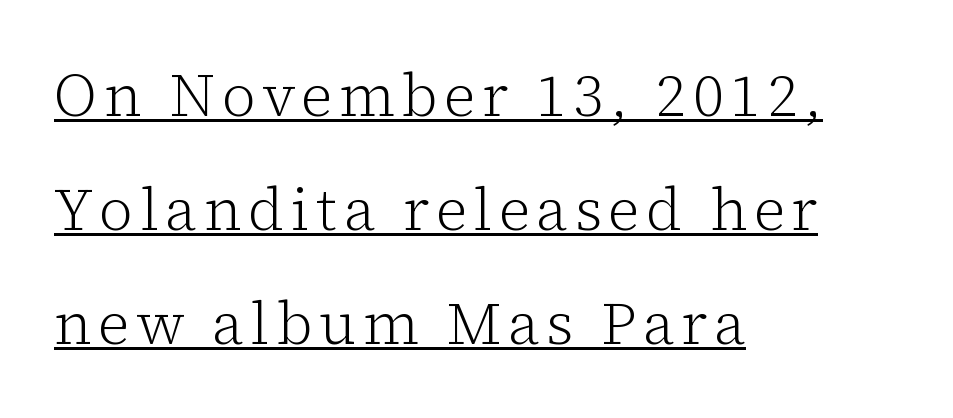
Q: Is the text bold? A: No.
Q: Is the text italic (slanted)? A: No, it is upright.
Q: Is the typeface a serif or a sans-serif typeface? A: Serif.
Q: Is the text underlined? A: Yes.
Q: How is the paragraph aligned? A: Left-aligned.
Q: Is the spacing between lines tight, normal or loose? A: Loose.
Q: Width (condensed, normal, or wide)? A: Normal.
Q: Stroke contrast? A: Low.
Q: x-height? A: Medium.
Q: Monospaced? A: No.
